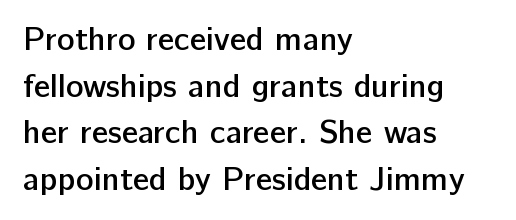
A somewhat darkened texture: the type is semibold rather than bold. Nope, not italic — everything's standing straight. Whoever set this chose a conventional vertical rhythm. The lines are quadded left. Bare-footed words on every line.
